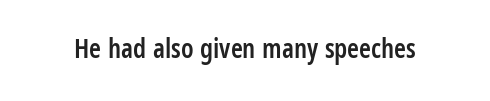
The image shows 27 px text type, upright; set normal letter spacing, not underlined.
